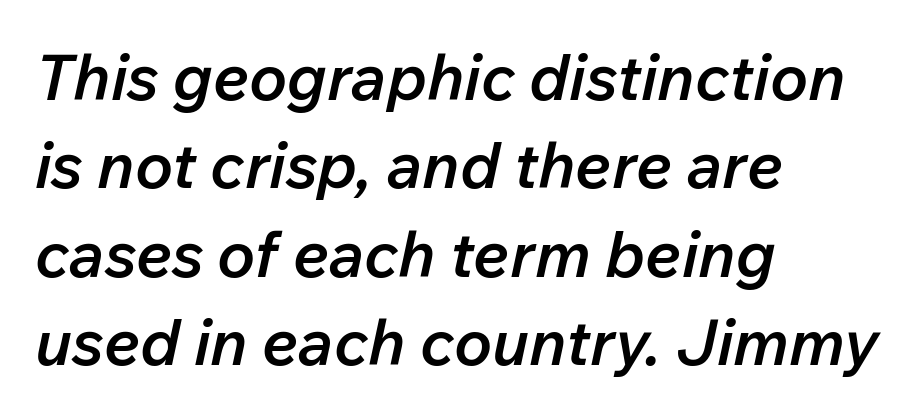
Q: Is the text bold? A: Semi-bold.
Q: Is the text italic (slanted)? A: Yes, it leans right by about 12 degrees.
Q: Is the text underlined? A: No.
Q: How is the paragraph aligned? A: Left-aligned.
Q: Is the spacing between letters normal or unusually wide? A: Normal.
Q: Is the spacing between lines tight, normal or loose? A: Normal.
Q: Width (condensed, normal, or wide)? A: Normal.
Q: Stroke contrast? A: Low.
Q: x-height? A: Medium.
Q: Monospaced? A: No.
